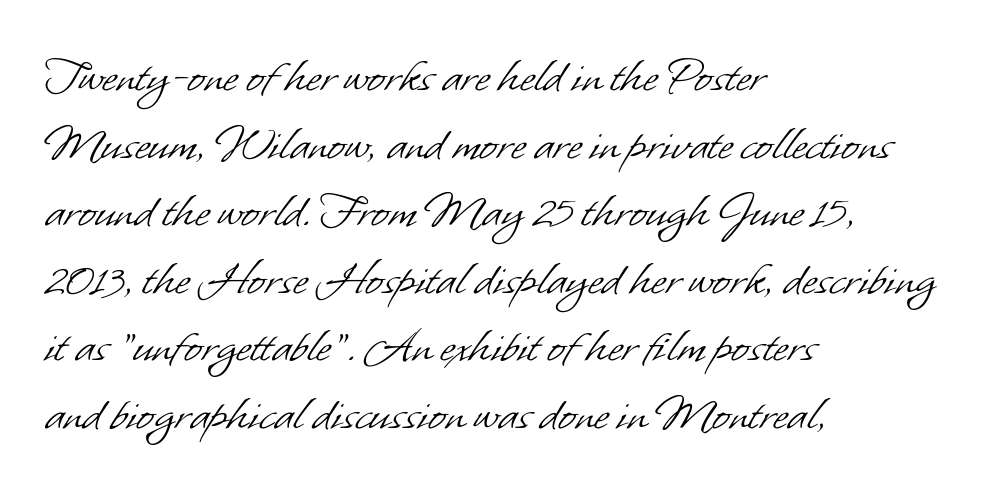
{"serif": "no", "bold": "no", "weight": "light", "width": "normal", "stroke_contrast": "low", "x_height": "small", "monospaced": "no", "underline": "no", "align": "left", "line_spacing": "normal", "line_spacing_ratio": 1.3, "letter_spacing": "normal", "letter_spacing_em": 0.0, "glyph_px": 52}
